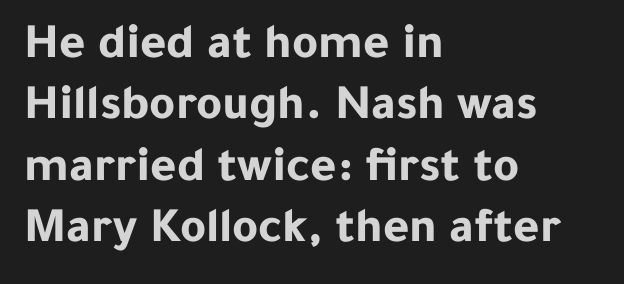
{"serif": "no", "italic": "no", "bold": "yes", "weight": "bold", "width": "normal", "stroke_contrast": "low", "x_height": "medium", "monospaced": "no", "underline": "no", "align": "left", "line_spacing_ratio": 1.23, "letter_spacing": "normal", "letter_spacing_em": 0.0, "glyph_px": 50}
